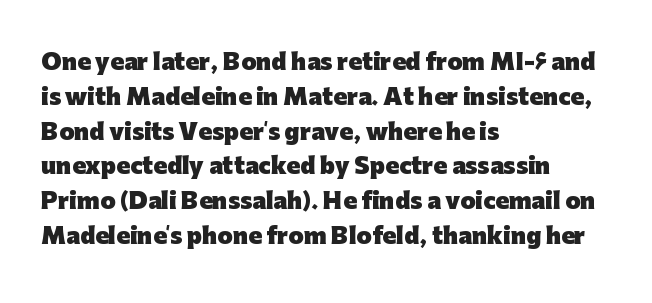
The image shows 22 px bold type, upright; set left-aligned, normal line spacing (1.58x), normal letter spacing, not underlined.
